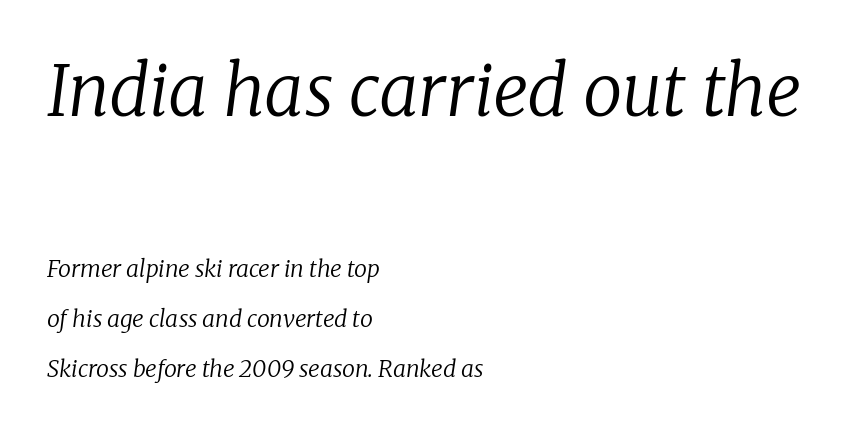
The image shows 70 px regular-weight serif type, italic (leaning right); set left-aligned, loose line spacing (2.16x), normal letter spacing, not underlined; the first (top) block is 3.04x larger; low stroke contrast and a medium x-height.
